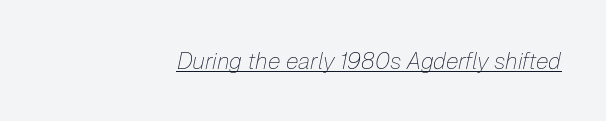
{"italic": "yes", "lean": "right", "slant_degrees": 12, "bold": "no", "underline": "yes", "align": "right", "letter_spacing": "normal", "letter_spacing_em": 0.0, "glyph_px": 23}
